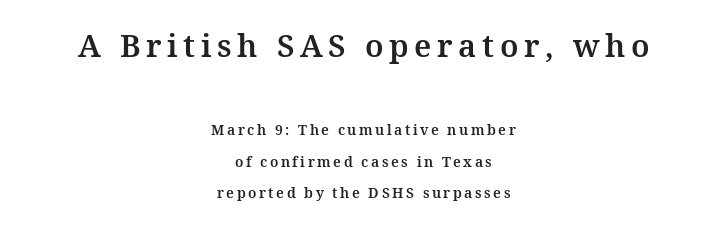
Q: Is the text italic (slanted)? A: No, it is upright.
Q: Is the typeface a serif or a sans-serif typeface? A: Serif.
Q: Is the text underlined? A: No.
Q: How is the paragraph aligned? A: Centered.
Q: Is the spacing between lines tight, normal or loose? A: Loose.
Q: Which block of text is set in a larger size, the first (top) or the second (bottom)? A: The first (top) one.
Q: Width (condensed, normal, or wide)? A: Normal.
Q: Stroke contrast? A: Medium.
Q: x-height? A: Medium.
Q: Monospaced? A: No.
